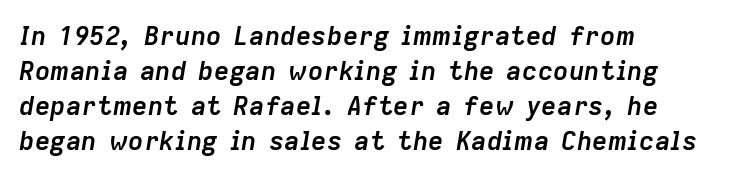
Q: Is the text bold? A: Yes.
Q: Is the text italic (slanted)? A: Yes, it leans right by about 9 degrees.
Q: Is the text underlined? A: No.
Q: How is the paragraph aligned? A: Left-aligned.
Q: Is the spacing between letters normal or unusually wide? A: Normal.
Q: Is the spacing between lines tight, normal or loose? A: Normal.
